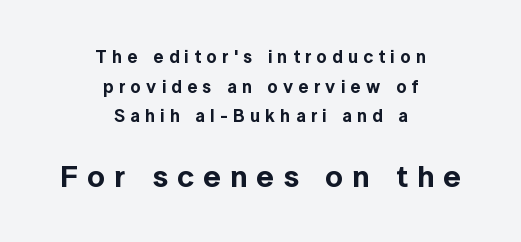
The image shows 31 px sans-serif type, upright; set centered, normal line spacing (1.65x), unusually wide letter spacing (+0.29 em), not underlined; the second (bottom) block is 1.72x larger; a medium x-height.
